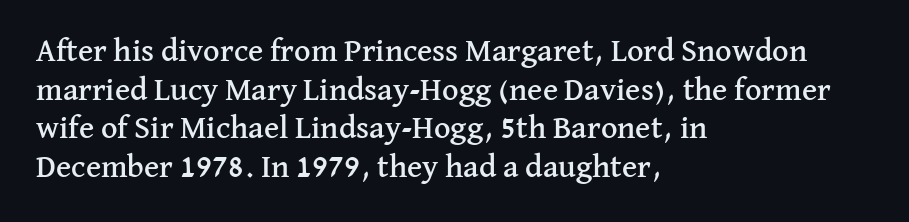
Q: Is the text italic (slanted)? A: No, it is upright.
Q: Is the typeface a serif or a sans-serif typeface? A: Serif.
Q: Is the text underlined? A: No.
Q: How is the paragraph aligned? A: Left-aligned.
Q: Is the spacing between letters normal or unusually wide? A: Normal.
Q: Width (condensed, normal, or wide)? A: Normal.
Q: Stroke contrast? A: Medium.
Q: x-height? A: Medium.
Q: Monospaced? A: No.
